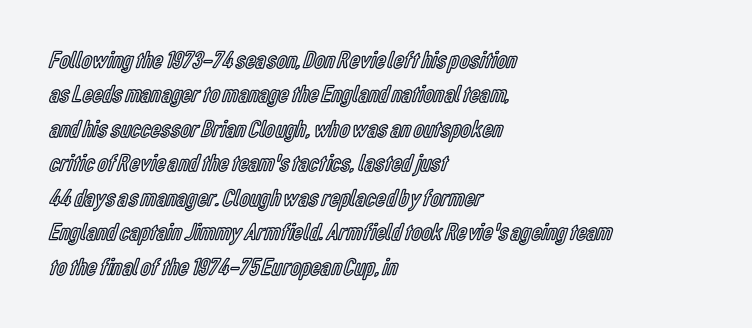
The image shows 25 px text type; set left-aligned, normal line spacing (1.38x), normal letter spacing, not underlined.
